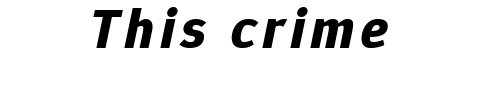
{"italic": "yes", "lean": "right", "slant_degrees": 12, "bold": "yes", "weight": "bold", "width": "normal", "stroke_contrast": "low", "x_height": "medium", "monospaced": "no", "underline": "no", "align": "center", "glyph_px": 56}
